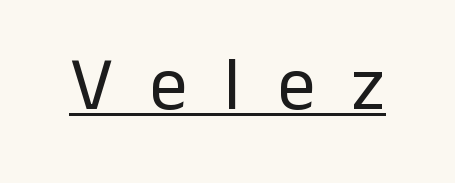
The image shows 76 px regular-weight sans-serif type, upright; set unusually wide letter spacing (+0.48 em), underlined; low stroke contrast and a medium x-height.
